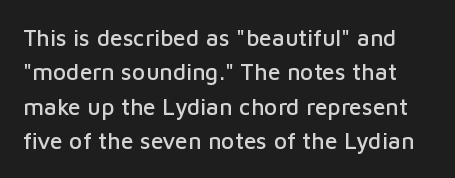
Check the space under the baseline: it is left empty. The passage shown stacks its lines at a standard gap. This rendering leaves character spacing at its baseline value. This is roman type, the default non-slanted kind.
